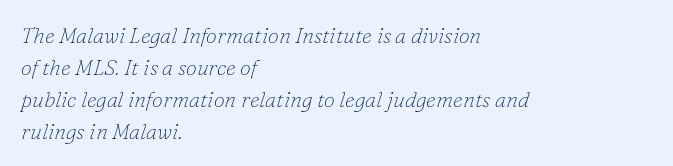
What stands out about the letter spacing? Nothing — it is the standard amount. The strokes carry an ordinary text weight at most. The rows are spaced the way most documents space them. The rendering applies a slant to the glyphs. Horizontally, the lines are justified to the leading edge only. A clean baseline with only descenders dipping below it.
